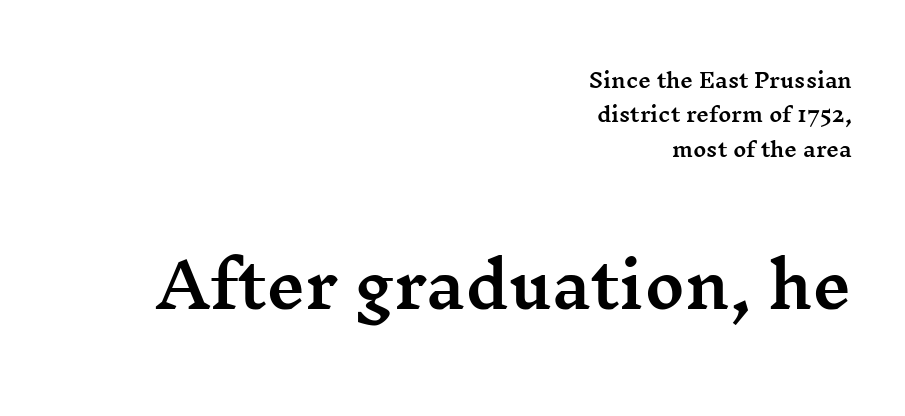
{"serif": "yes", "italic": "no", "width": "wide", "stroke_contrast": "medium", "x_height": "medium", "monospaced": "no", "underline": "no", "align": "right", "line_spacing_ratio": 1.72, "letter_spacing": "normal", "letter_spacing_em": 0.0, "larger_block": "second", "size_ratio": 3.05, "glyph_px": 61}
